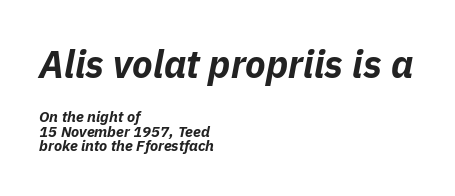
Q: Is the text bold? A: Yes.
Q: Is the text italic (slanted)? A: Yes, it leans right by about 11 degrees.
Q: Is the text underlined? A: No.
Q: How is the paragraph aligned? A: Left-aligned.
Q: Is the spacing between letters normal or unusually wide? A: Normal.
Q: Is the spacing between lines tight, normal or loose? A: Tight.
Q: Which block of text is set in a larger size, the first (top) or the second (bottom)? A: The first (top) one.
Q: Width (condensed, normal, or wide)? A: Normal.
Q: Stroke contrast? A: Low.
Q: x-height? A: Medium.
Q: Monospaced? A: No.
